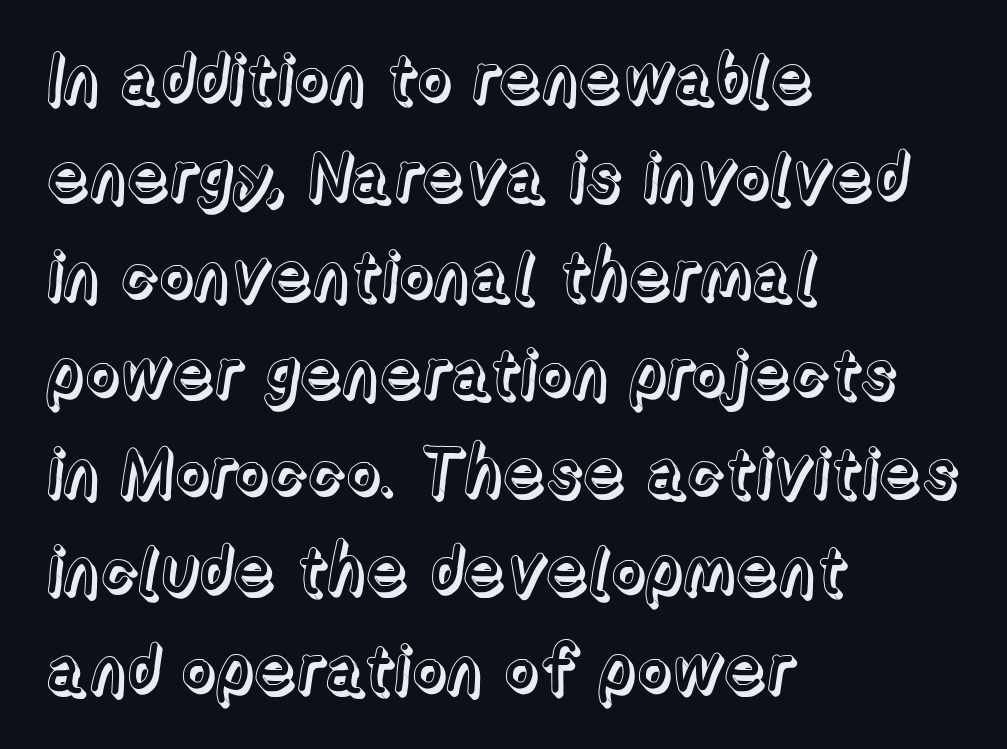
{"width": "normal", "x_height": "medium", "monospaced": "no", "underline": "no", "align": "left", "line_spacing": "normal", "line_spacing_ratio": 1.47, "letter_spacing": "normal", "letter_spacing_em": 0.0, "glyph_px": 67}
